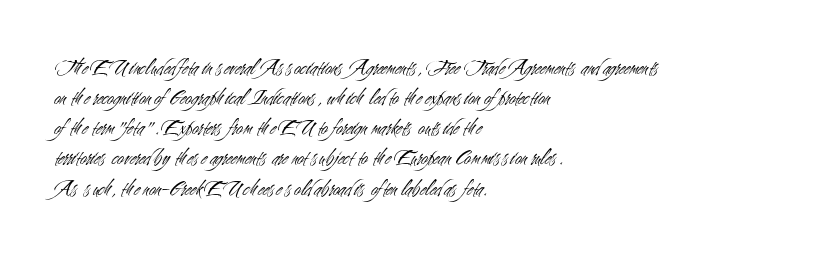
Q: Is the text bold? A: No.
Q: Is the text italic (slanted)? A: Yes.
Q: Is the text underlined? A: No.
Q: How is the paragraph aligned? A: Left-aligned.
Q: Is the spacing between letters normal or unusually wide? A: Normal.
Q: Is the spacing between lines tight, normal or loose? A: Normal.
